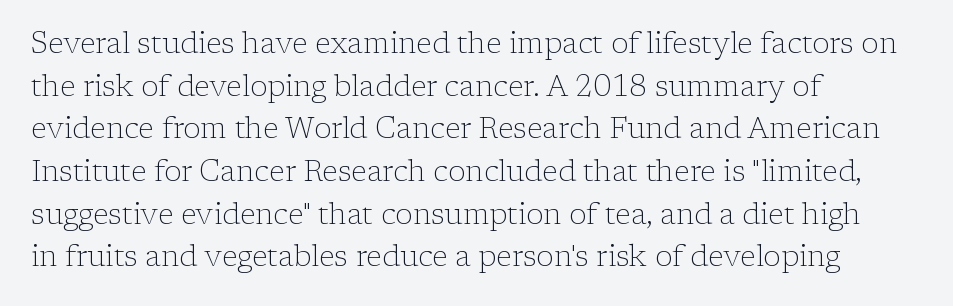
The image shows 29 px light serif type, upright; set left-aligned, normal line spacing (1.47x), normal letter spacing, not underlined; low stroke contrast and a medium x-height.
